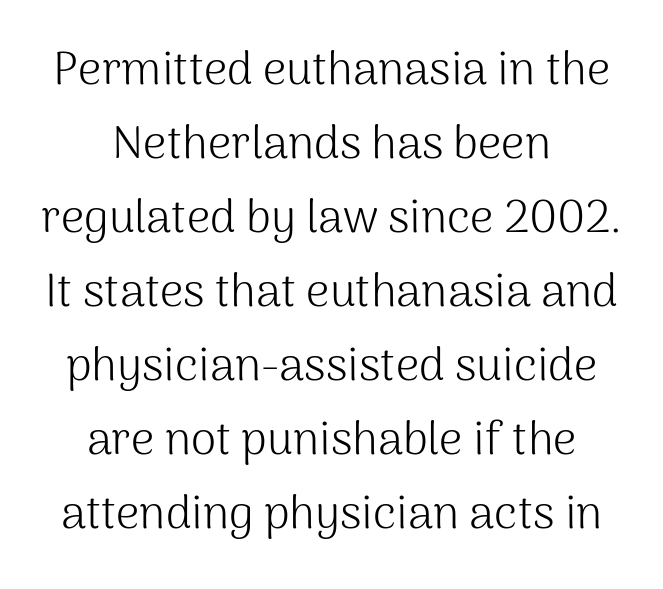
The image shows 46 px light sans-serif type, upright; set centered, normal line spacing (1.61x), normal letter spacing, not underlined; medium stroke contrast and a medium x-height.
